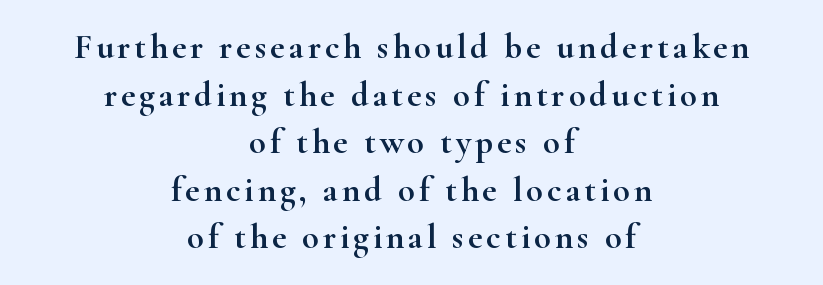
The image shows 35 px wide serif type, upright; set centered, normal line spacing (1.36x), not underlined; high stroke contrast and a small x-height.
